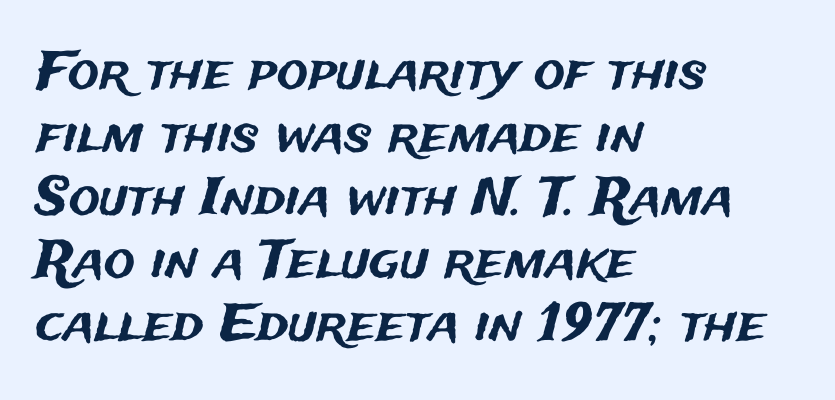
{"serif": "no", "width": "normal", "stroke_contrast": "medium", "x_height": "medium", "monospaced": "no", "underline": "no", "align": "left", "line_spacing_ratio": 1.21, "letter_spacing": "normal", "letter_spacing_em": 0.0, "glyph_px": 52}
